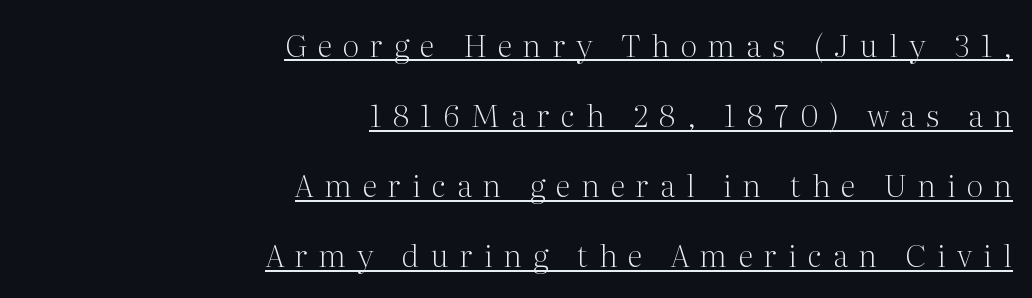
Unbolded letterforms with no extra heft. Characters follow at a spacing far wider than the type designer built in. Yep, those are serifs on the letters. One glance says open: line gaps are wider than usual. Ordinary non-slanted type is in use.
